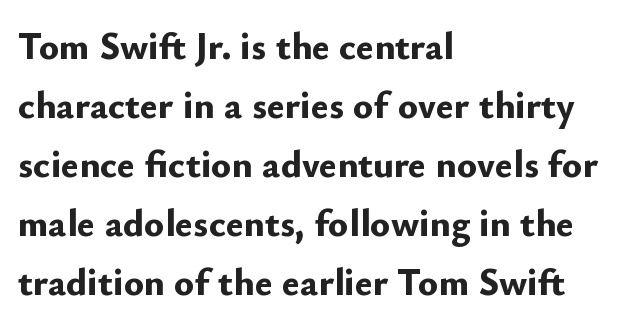
Serifs: no, the terminals of the letterforms are clean. This sample has the flowing, uneven cadence of proportional lettering. These lines sit exactly where default settings would place them. This sample is left-justified, so line endings fall wherever the words run out.
